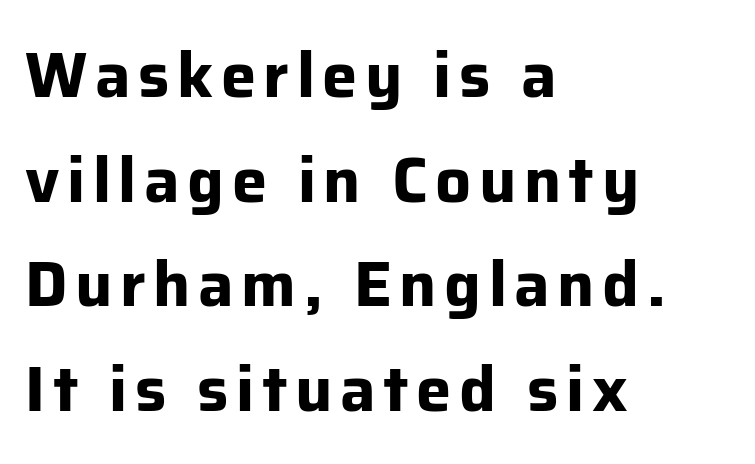
These lines are rendered in a variable-pitch font. What weight is shown? A full bold with thick strokes. Font category for this specimen: sans-serif. Do the letters lean? They stand straight.
